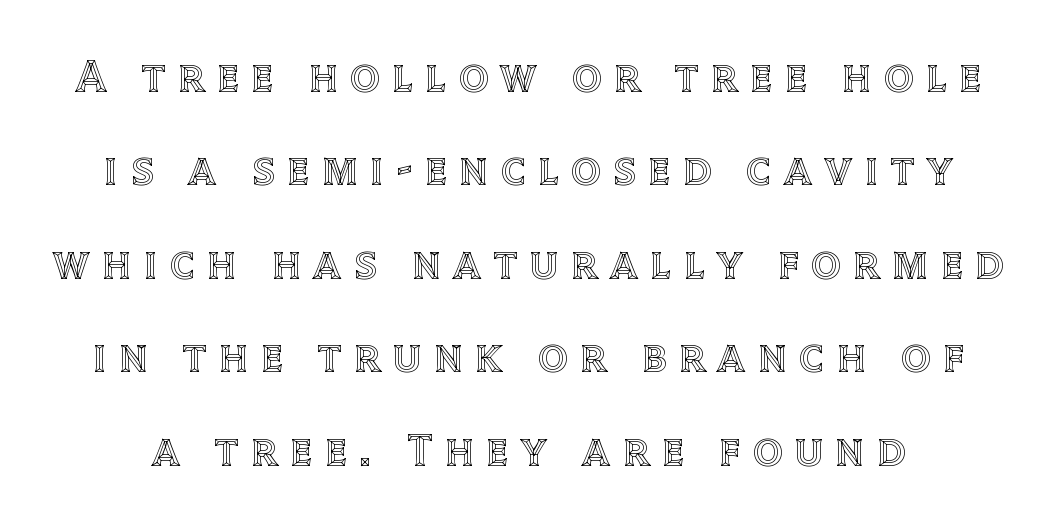
Q: Is the text italic (slanted)? A: No, it is upright.
Q: Is the text underlined? A: No.
Q: Is the spacing between letters normal or unusually wide? A: Unusually wide.
Q: Is the spacing between lines tight, normal or loose? A: Loose.
Q: Width (condensed, normal, or wide)? A: Normal.
Q: x-height? A: Large.
Q: Monospaced? A: No.
